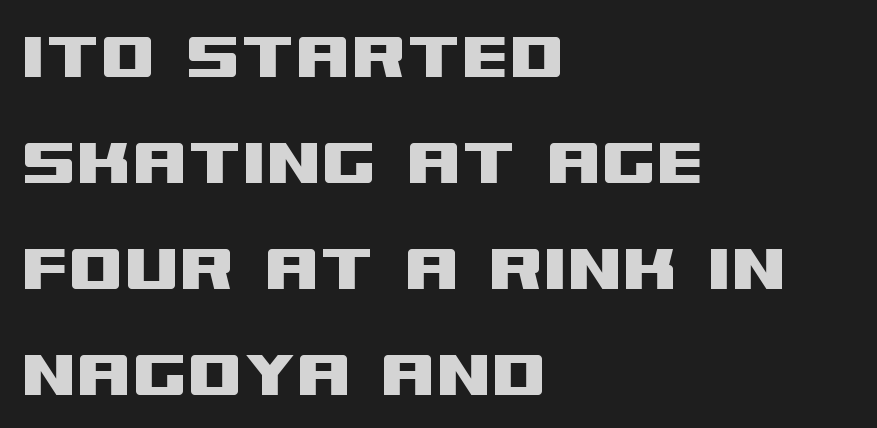
A typesetter would call this proportional, since set widths differ per character. This sample uses a sans-serif face. Does extra space separate the letters? No, they use regular spacing. Posture: straight, roman, zero tilt. The rendering anchors every line to the left-hand side. The specimen omits any rule beneath the text block's lines.
